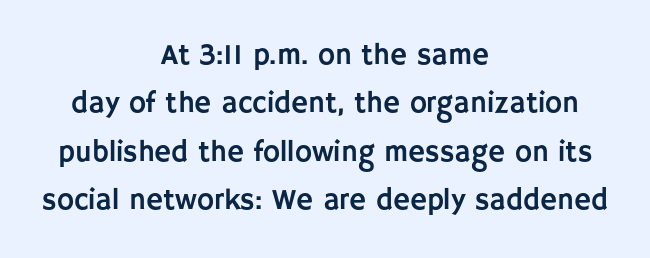
The image shows 29 px sans-serif type, upright; set centered, normal line spacing (1.67x), normal letter spacing, not underlined; low stroke contrast and a large x-height.
